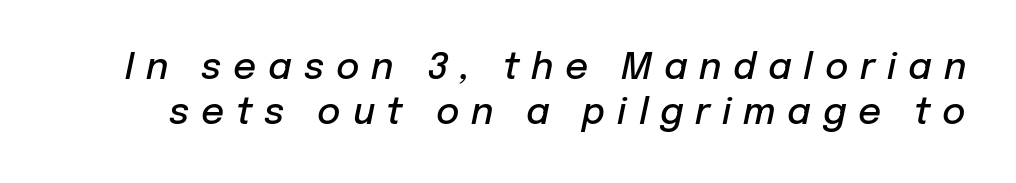
The image shows 36 px semibold type, italic (leaning right); set normal line spacing (1.25x), unusually wide letter spacing (+0.33 em), not underlined; low stroke contrast and a medium x-height.
